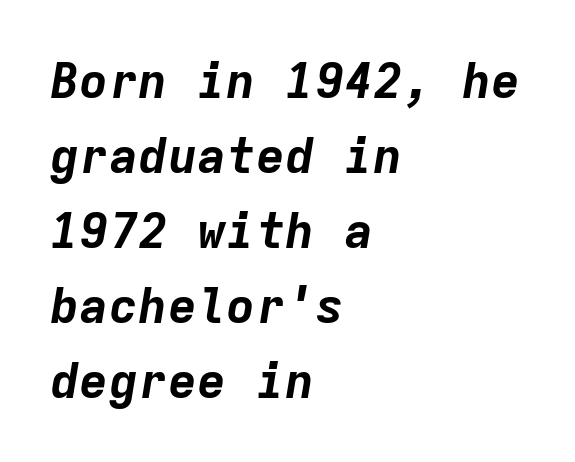
{"italic": "yes", "lean": "right", "slant_degrees": 9, "bold": "yes", "weight": "bold", "width": "normal", "stroke_contrast": "low", "x_height": "medium", "monospaced": "yes", "underline": "no", "align": "left", "line_spacing": "normal", "line_spacing_ratio": 1.53, "letter_spacing": "normal", "letter_spacing_em": 0.0, "glyph_px": 49}
